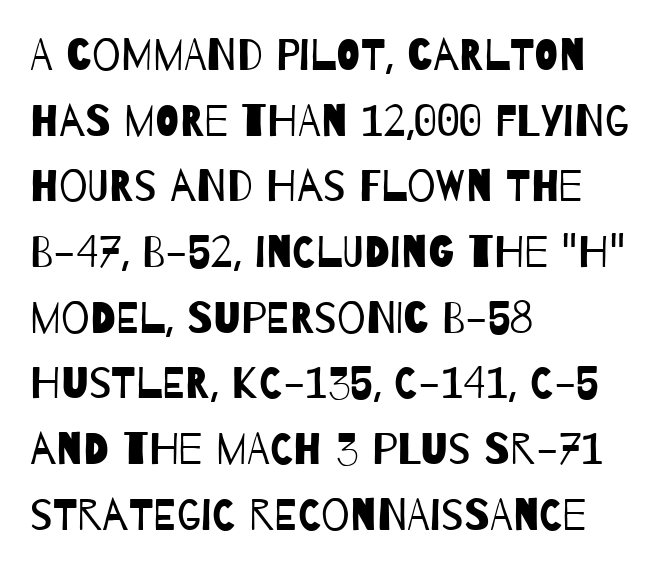
Q: Is the text bold? A: No.
Q: Is the typeface a serif or a sans-serif typeface? A: Sans-serif.
Q: Is the text underlined? A: No.
Q: How is the paragraph aligned? A: Left-aligned.
Q: Is the spacing between letters normal or unusually wide? A: Normal.
Q: Is the spacing between lines tight, normal or loose? A: Normal.
Q: Width (condensed, normal, or wide)? A: Condensed.
Q: Stroke contrast? A: Low.
Q: x-height? A: Large.
Q: Monospaced? A: No.
